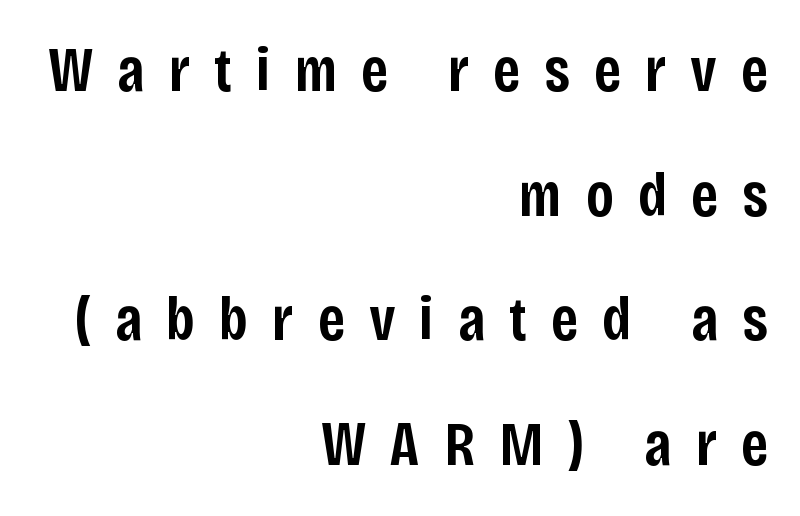
{"serif": "no", "italic": "no", "bold": "semi", "weight": "semibold", "width": "condensed", "stroke_contrast": "low", "x_height": "large", "monospaced": "no", "underline": "no", "align": "right", "line_spacing": "loose", "line_spacing_ratio": 1.98, "letter_spacing": "wide", "letter_spacing_em": 0.38, "glyph_px": 63}
